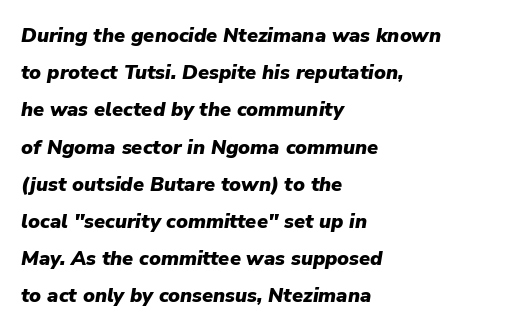
Q: Is the text bold? A: Yes.
Q: Is the text italic (slanted)? A: Yes, it leans right by about 9 degrees.
Q: Is the text underlined? A: No.
Q: How is the paragraph aligned? A: Left-aligned.
Q: Is the spacing between letters normal or unusually wide? A: Normal.
